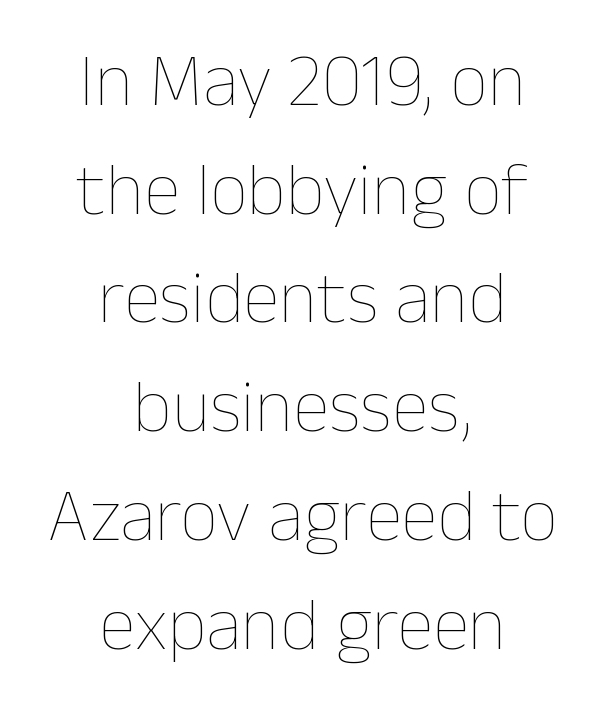
Every row of glyphs is offset so its center matches the block's center. Characters follow at the spacing the type designer built in. One glance says typical: line gaps are just what's usual. Stems here are at most as thick as an everyday book face.
